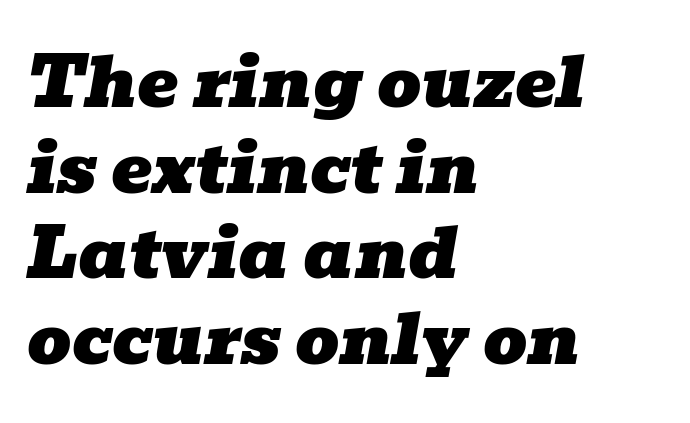
Q: Is the text italic (slanted)? A: Yes, it leans right by about 10 degrees.
Q: Is the typeface a serif or a sans-serif typeface? A: Serif.
Q: Is the text underlined? A: No.
Q: How is the paragraph aligned? A: Left-aligned.
Q: Is the spacing between letters normal or unusually wide? A: Normal.
Q: Width (condensed, normal, or wide)? A: Wide.
Q: Stroke contrast? A: Low.
Q: x-height? A: Medium.
Q: Monospaced? A: No.
